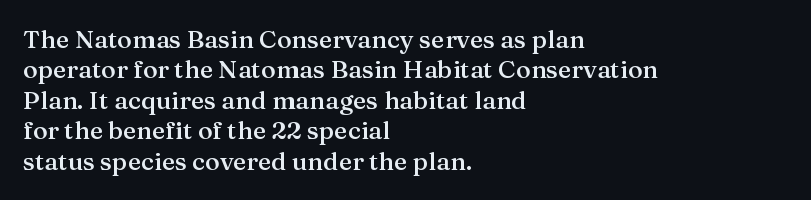
{"italic": "no", "bold": "semi", "underline": "no", "align": "left", "line_spacing_ratio": 1.22, "letter_spacing": "normal", "letter_spacing_em": 0.0, "glyph_px": 25}
